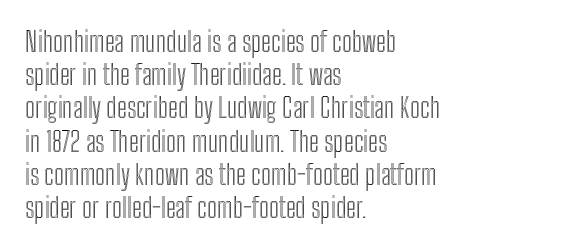
{"italic": "no", "underline": "no", "align": "left", "line_spacing_ratio": 1.23, "letter_spacing": "normal", "letter_spacing_em": 0.0, "glyph_px": 27}
